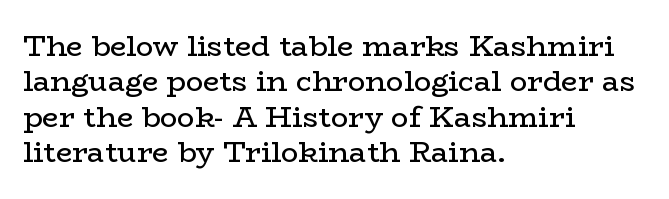
The image shows 29 px regular-weight, wide serif type, upright; set left-aligned, line spacing 1.22x, normal letter spacing, not underlined; low stroke contrast and a medium x-height.
